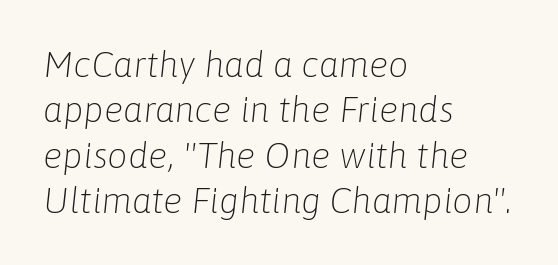
The image shows 36 px light type, italic (leaning right); set left-aligned, normal line spacing (1.26x), normal letter spacing, not underlined; low stroke contrast and a medium x-height.
